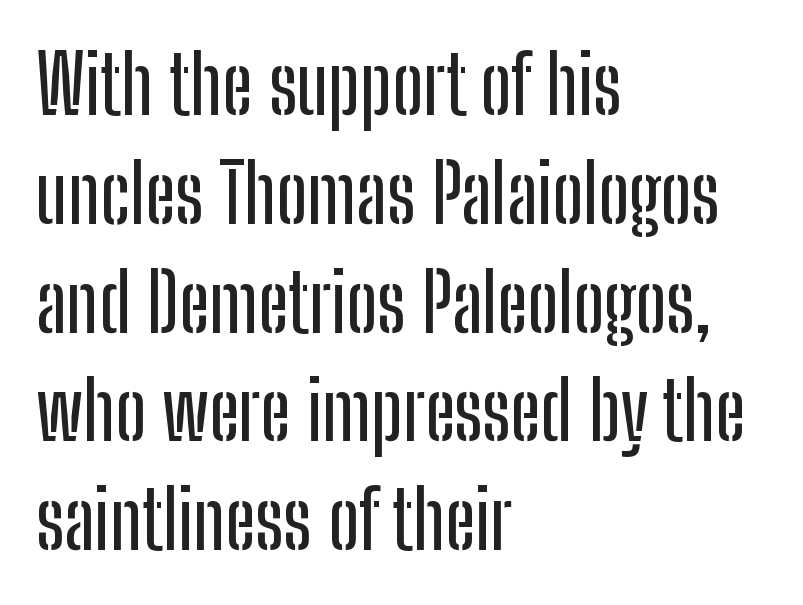
{"serif": "no", "italic": "no", "width": "condensed", "stroke_contrast": "low", "x_height": "medium", "monospaced": "no", "underline": "no", "align": "left", "line_spacing": "normal", "line_spacing_ratio": 1.36, "letter_spacing": "normal", "letter_spacing_em": 0.0, "glyph_px": 80}
